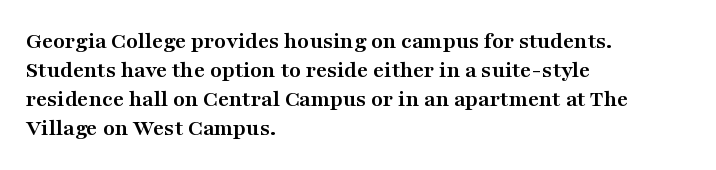
Q: Is the text bold? A: Yes.
Q: Is the text italic (slanted)? A: No, it is upright.
Q: Is the text underlined? A: No.
Q: How is the paragraph aligned? A: Left-aligned.
Q: Is the spacing between letters normal or unusually wide? A: Normal.
